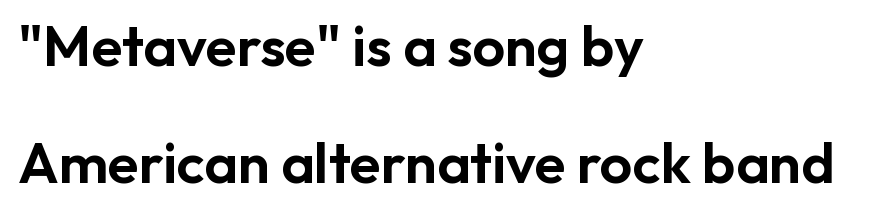
The image shows 57 px sans-serif type, upright; set left-aligned, loose line spacing (2.06x), normal letter spacing, not underlined; low stroke contrast and a medium x-height.
